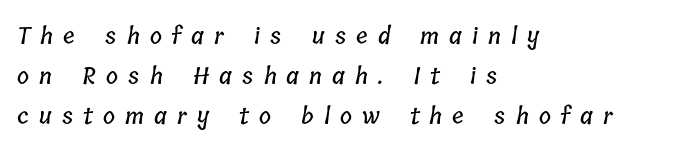
{"underline": "no", "align": "left", "line_spacing_ratio": 1.75, "letter_spacing": "wide", "letter_spacing_em": 0.44, "glyph_px": 23}
